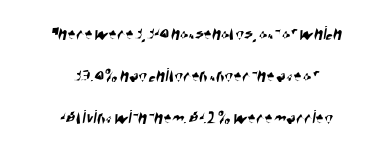
The lines are spread far apart with generous leading. Short note: letters normally spaced. The words here are not underlined. The whitespace from short lines is split evenly between both sides.
